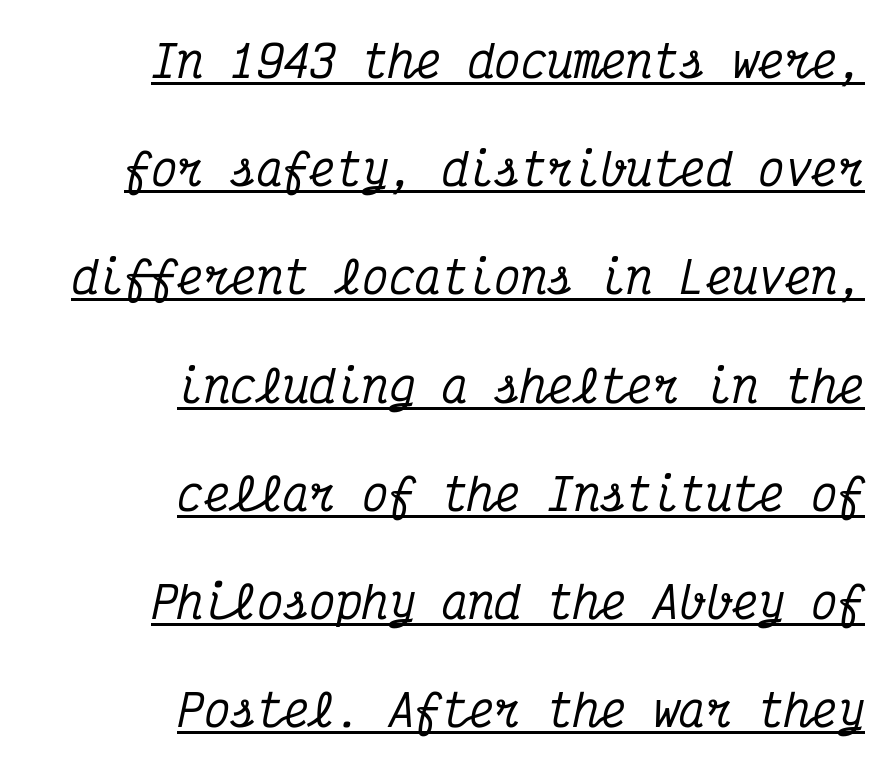
Q: Is the text italic (slanted)? A: Yes, it leans right by about 12 degrees.
Q: Is the typeface a serif or a sans-serif typeface? A: Serif.
Q: Is the text underlined? A: Yes.
Q: How is the paragraph aligned? A: Right-aligned.
Q: Is the spacing between letters normal or unusually wide? A: Normal.
Q: Is the spacing between lines tight, normal or loose? A: Loose.
Q: Width (condensed, normal, or wide)? A: Condensed.
Q: Stroke contrast? A: Medium.
Q: x-height? A: Medium.
Q: Monospaced? A: Yes.
